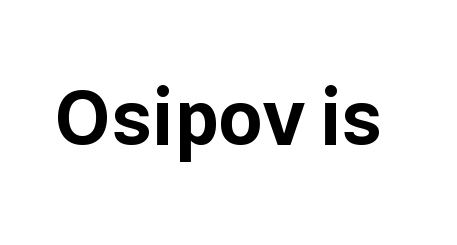
The image shows 77 px bold sans-serif type, upright; set normal letter spacing, not underlined; low stroke contrast and a medium x-height.
